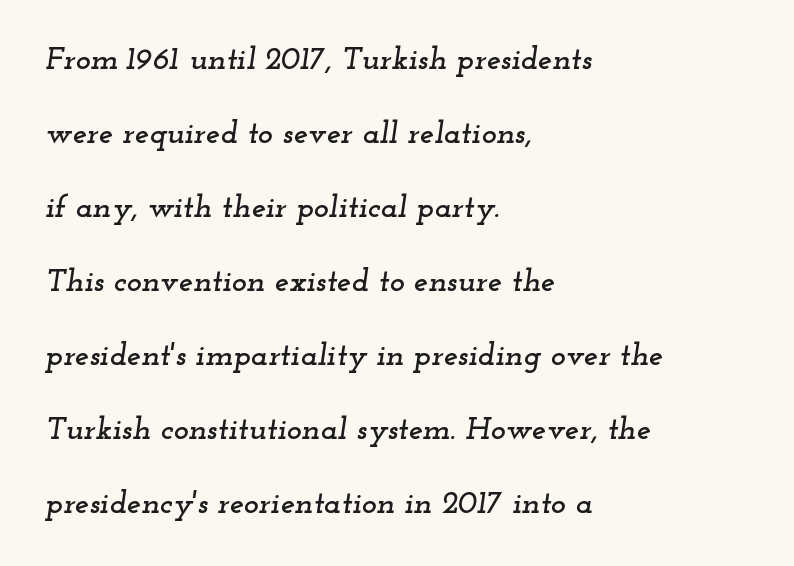
Character widths vary here, with narrow letters taking less room than wide ones. How would I describe the line gaps? Wide and relaxed. The face used here is rendered with its standard letterfit. Reading down the block, your eye returns to a fixed left position each line. Lines of text with bare space underneath. Observe the lean: these are italic letterforms.
